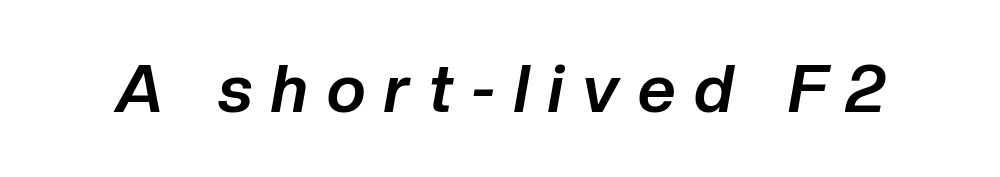
Note the varied advance widths — an 'i' is clearly narrower than an 'm'. Spacing between characters has been opened up far beyond the box default. Tall strokes in this sample are angled rather than plumb. Clear beneath every line of the passage.
